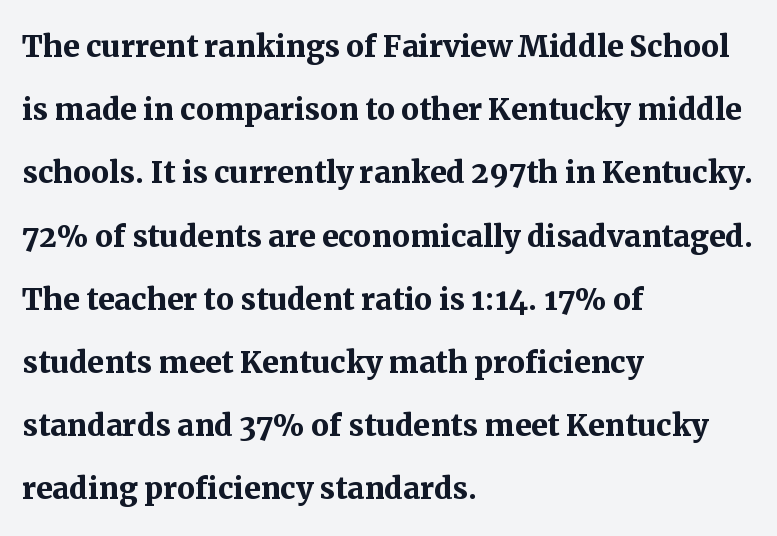
{"serif": "yes", "italic": "no", "bold": "yes", "weight": "semibold", "width": "normal", "stroke_contrast": "medium", "x_height": "medium", "monospaced": "no", "underline": "no", "align": "left", "line_spacing": "normal", "line_spacing_ratio": 1.58, "letter_spacing": "normal", "letter_spacing_em": 0.0, "glyph_px": 40}
